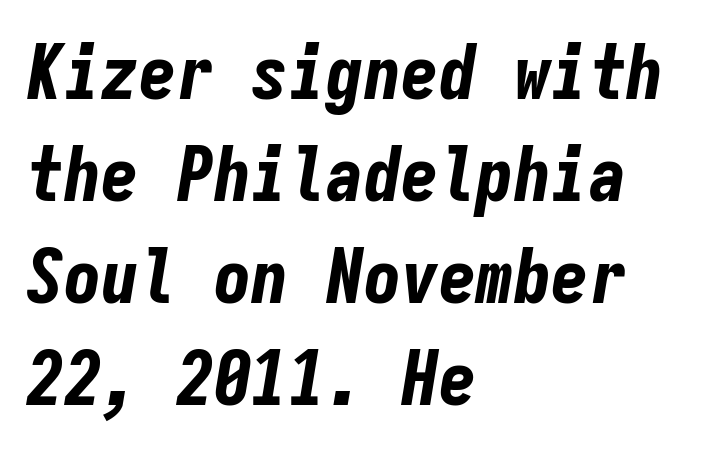
The image shows 75 px bold, condensed type, italic (leaning right), monospaced; set left-aligned, normal line spacing (1.36x), normal letter spacing, not underlined; low stroke contrast and a medium x-height.
